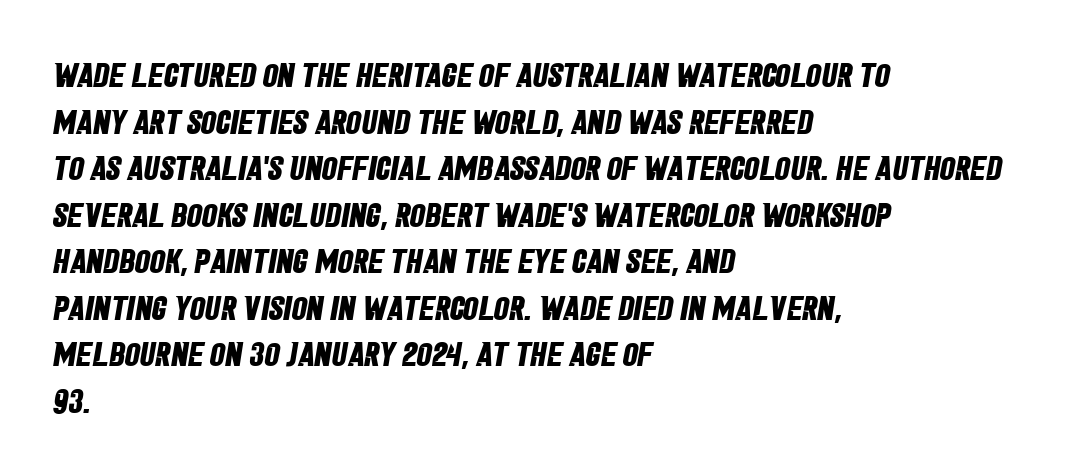
Q: Is the text bold? A: Yes.
Q: Is the typeface a serif or a sans-serif typeface? A: Sans-serif.
Q: Is the text underlined? A: No.
Q: How is the paragraph aligned? A: Left-aligned.
Q: Is the spacing between letters normal or unusually wide? A: Normal.
Q: Is the spacing between lines tight, normal or loose? A: Normal.
Q: Width (condensed, normal, or wide)? A: Condensed.
Q: Stroke contrast? A: Low.
Q: x-height? A: Large.
Q: Monospaced? A: No.
